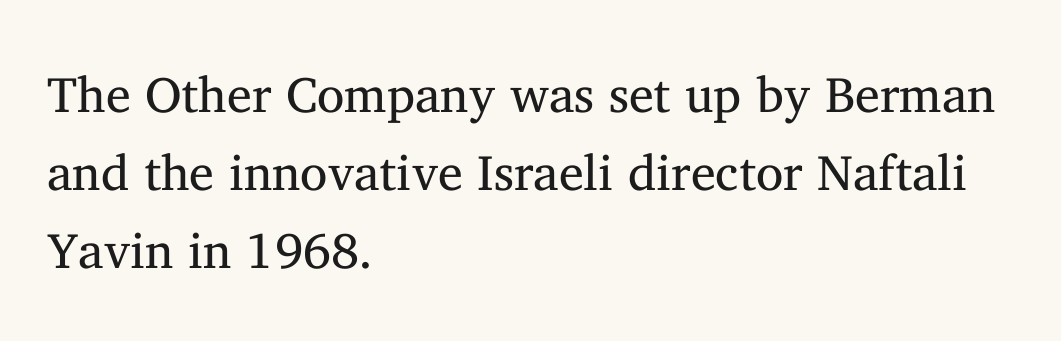
{"serif": "yes", "italic": "no", "bold": "no", "weight": "regular", "width": "normal", "stroke_contrast": "medium", "x_height": "medium", "monospaced": "no", "underline": "no", "align": "left", "line_spacing": "normal", "line_spacing_ratio": 1.56, "letter_spacing": "normal", "letter_spacing_em": 0.0, "glyph_px": 50}
